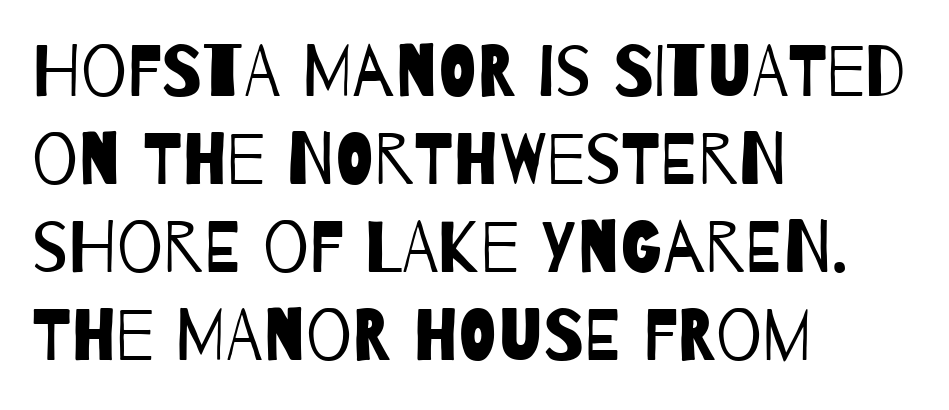
Q: Is the text bold? A: No.
Q: Is the typeface a serif or a sans-serif typeface? A: Sans-serif.
Q: Is the text underlined? A: No.
Q: How is the paragraph aligned? A: Left-aligned.
Q: Is the spacing between letters normal or unusually wide? A: Normal.
Q: Width (condensed, normal, or wide)? A: Condensed.
Q: Stroke contrast? A: Low.
Q: x-height? A: Large.
Q: Monospaced? A: No.
